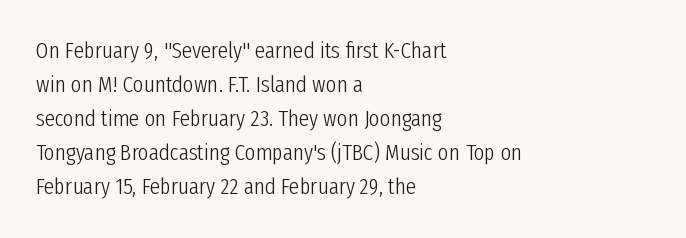
{"italic": "no", "bold": "no", "underline": "no", "align": "left", "line_spacing": "normal", "line_spacing_ratio": 1.48, "letter_spacing": "normal", "letter_spacing_em": 0.0, "glyph_px": 23}
